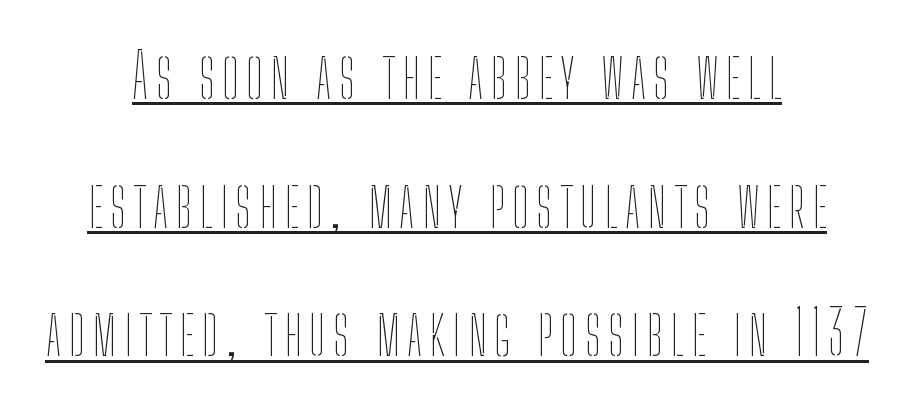
The image shows 61 px thin, condensed type, upright; set centered, loose line spacing (2.11x), underlined; low stroke contrast and a medium x-height.
